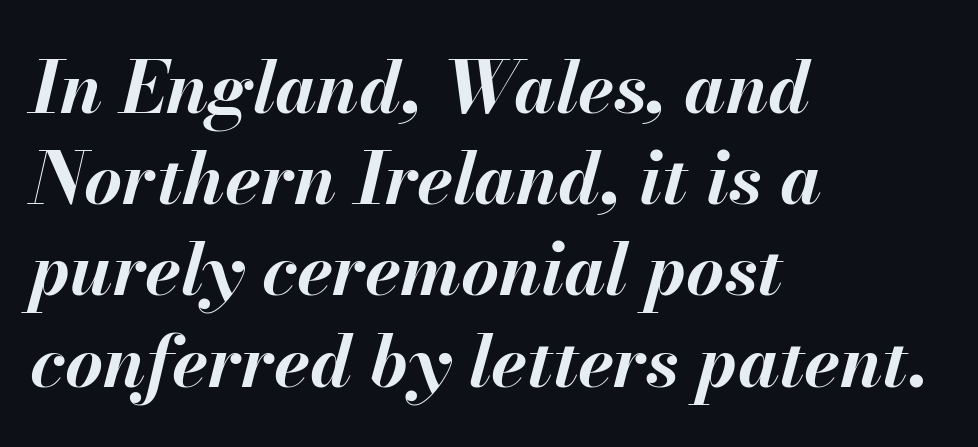
Q: Is the text bold? A: Yes.
Q: Is the text italic (slanted)? A: Yes, it leans right by about 13 degrees.
Q: Is the text underlined? A: No.
Q: How is the paragraph aligned? A: Left-aligned.
Q: Is the spacing between letters normal or unusually wide? A: Normal.
Q: Is the spacing between lines tight, normal or loose? A: Normal.
Q: Width (condensed, normal, or wide)? A: Normal.
Q: Stroke contrast? A: Medium.
Q: x-height? A: Small.
Q: Monospaced? A: No.
